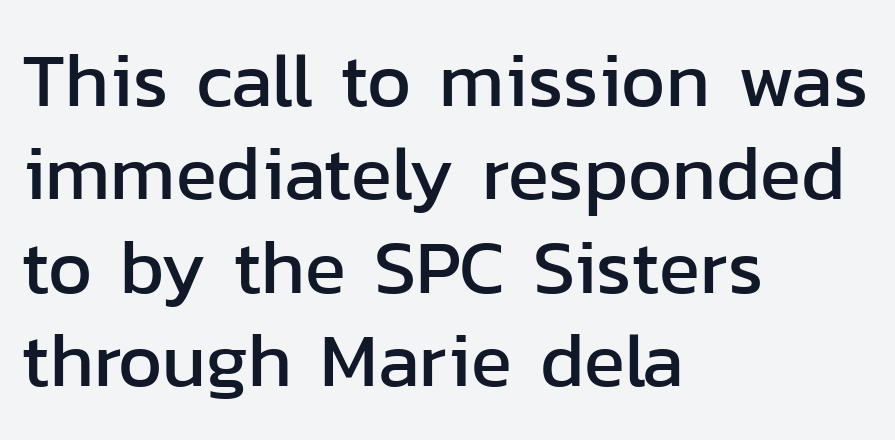
{"serif": "no", "italic": "no", "width": "normal", "stroke_contrast": "low", "x_height": "medium", "monospaced": "no", "underline": "no", "align": "left", "line_spacing_ratio": 1.23, "letter_spacing": "normal", "letter_spacing_em": 0.0, "glyph_px": 76}
